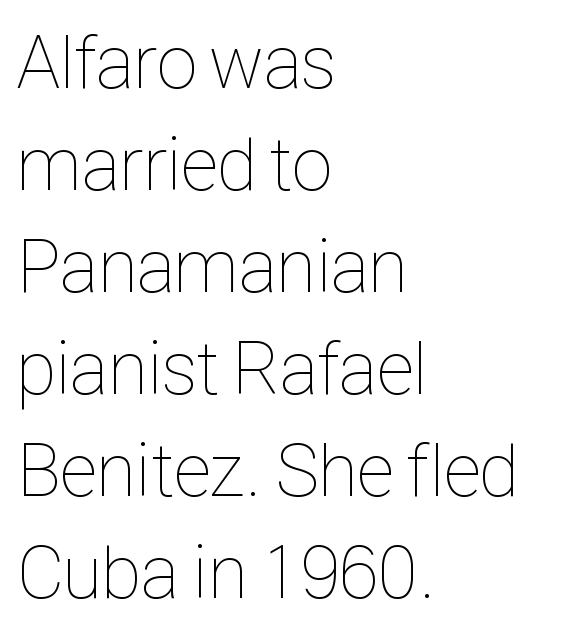
Q: Is the text bold? A: No.
Q: Is the text italic (slanted)? A: No, it is upright.
Q: Is the text underlined? A: No.
Q: How is the paragraph aligned? A: Left-aligned.
Q: Is the spacing between letters normal or unusually wide? A: Normal.
Q: Is the spacing between lines tight, normal or loose? A: Normal.
Q: Width (condensed, normal, or wide)? A: Condensed.
Q: Stroke contrast? A: Low.
Q: x-height? A: Medium.
Q: Monospaced? A: No.
